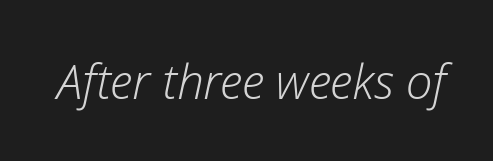
Q: Is the text bold? A: No.
Q: Is the text italic (slanted)? A: Yes, it leans right by about 12 degrees.
Q: Is the text underlined? A: No.
Q: Is the spacing between letters normal or unusually wide? A: Normal.
Q: Width (condensed, normal, or wide)? A: Normal.
Q: Stroke contrast? A: Low.
Q: x-height? A: Medium.
Q: Monospaced? A: No.
